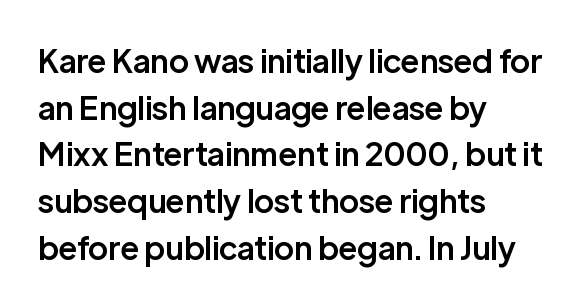
The image shows 32 px semibold sans-serif type, upright; set left-aligned, normal line spacing (1.46x), normal letter spacing, not underlined; low stroke contrast and a medium x-height.
